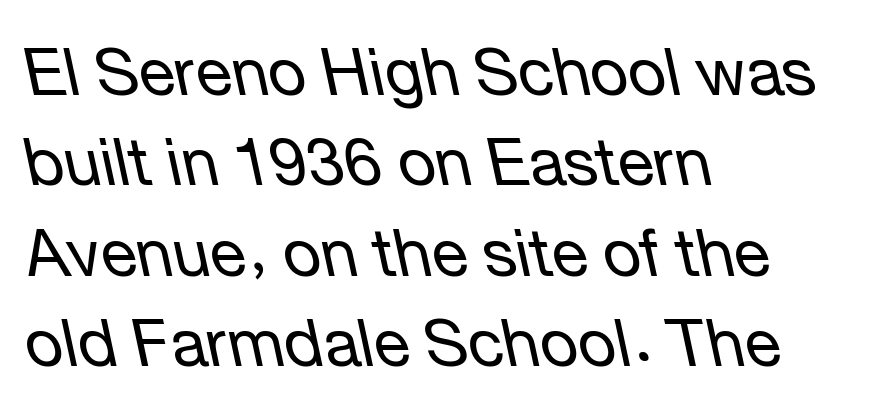
The face used here is proportionally spaced, like ordinary book or web type. A clean baseline with only descenders dipping below it. Bold? No — there's no thickening of the strokes. The letters are slanted; this is an italic face. Layout note: lines flush left.
